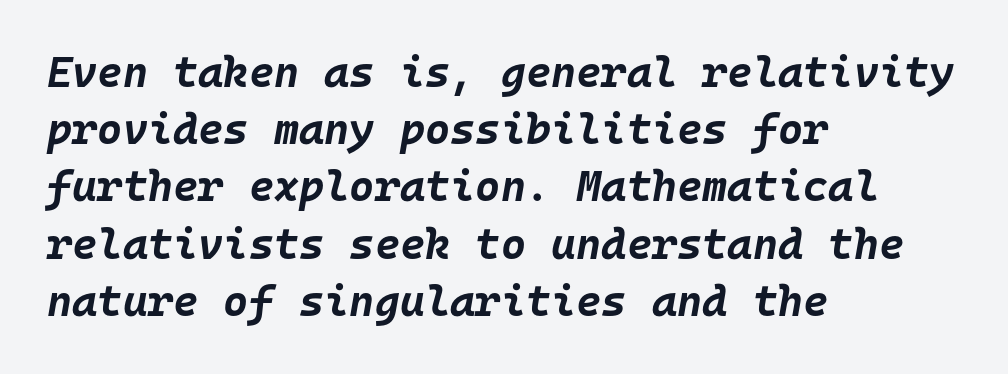
{"italic": "yes", "lean": "right", "slant_degrees": 10, "bold": "yes", "weight": "bold", "width": "normal", "stroke_contrast": "low", "x_height": "large", "monospaced": "yes", "underline": "no", "align": "left", "line_spacing": "normal", "line_spacing_ratio": 1.33, "letter_spacing": "normal", "letter_spacing_em": 0.0, "glyph_px": 43}
